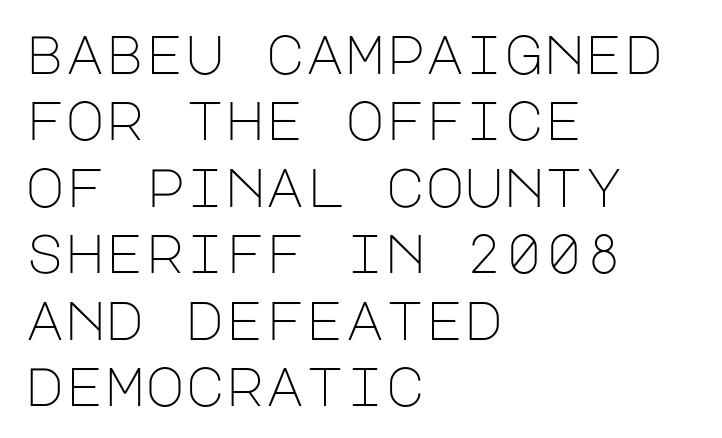
The image shows 54 px light sans-serif type, upright; set left-aligned, line spacing 1.23x, normal letter spacing, not underlined; low stroke contrast and a large x-height.
